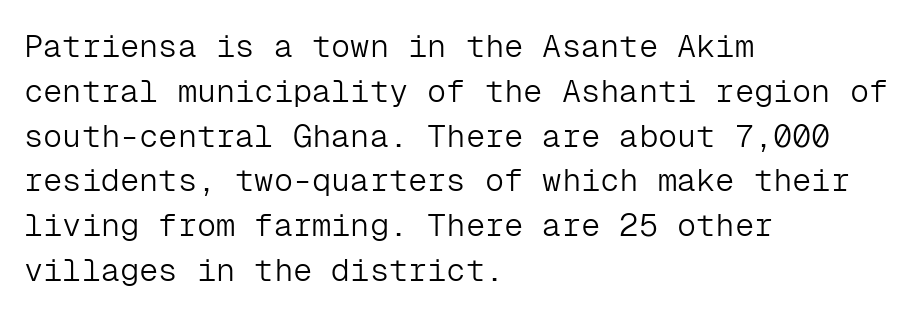
In terms of leading, this rendering sits right in the middle. Compared with a centered layout, this one pins lines to the left instead. The type sits square on the baseline with zero lean. The characters display no serif detailing; their extremities are plain. Descender tails drop into unmarked territory. Weight: not bold — regular or lighter.
